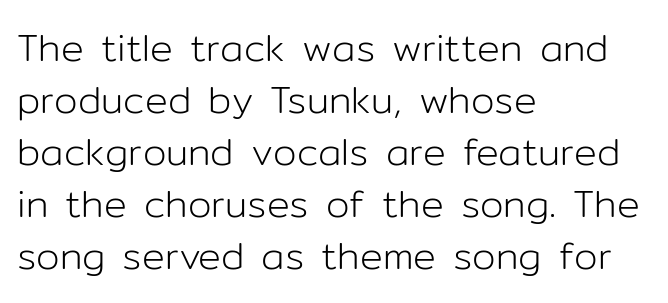
Examine the stroke ends and you'll find no serifs. Short note: letters normally spaced. Looks like regular typesetting: each glyph gets only the width it needs. Is the stroke heavy? The answer is a plain regular-or-lighter. Casual observation: everything's shoved over to the left.
